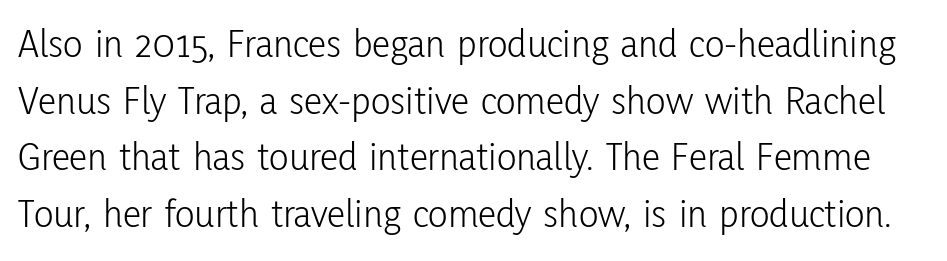
The image shows 41 px light, condensed sans-serif type, upright; set normal line spacing (1.38x), normal letter spacing, not underlined; low stroke contrast and a medium x-height.
